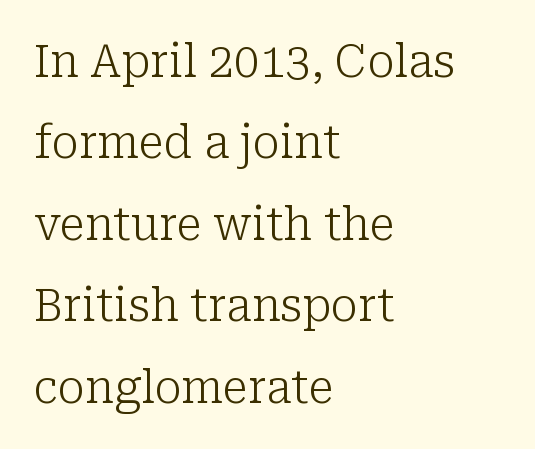
The image shows 46 px light serif type, upright; set left-aligned, line spacing 1.77x, normal letter spacing, not underlined; low stroke contrast and a medium x-height.
